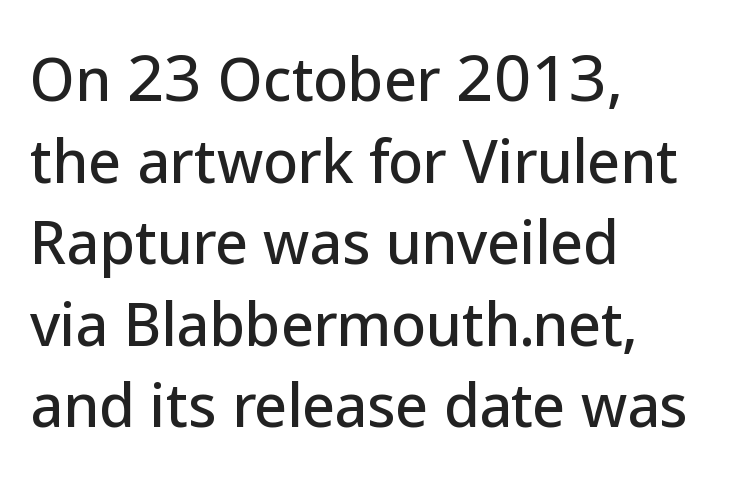
Q: Is the text italic (slanted)? A: No, it is upright.
Q: Is the typeface a serif or a sans-serif typeface? A: Sans-serif.
Q: Is the text underlined? A: No.
Q: How is the paragraph aligned? A: Left-aligned.
Q: Is the spacing between letters normal or unusually wide? A: Normal.
Q: Is the spacing between lines tight, normal or loose? A: Normal.
Q: Width (condensed, normal, or wide)? A: Normal.
Q: Stroke contrast? A: Low.
Q: x-height? A: Medium.
Q: Monospaced? A: No.
